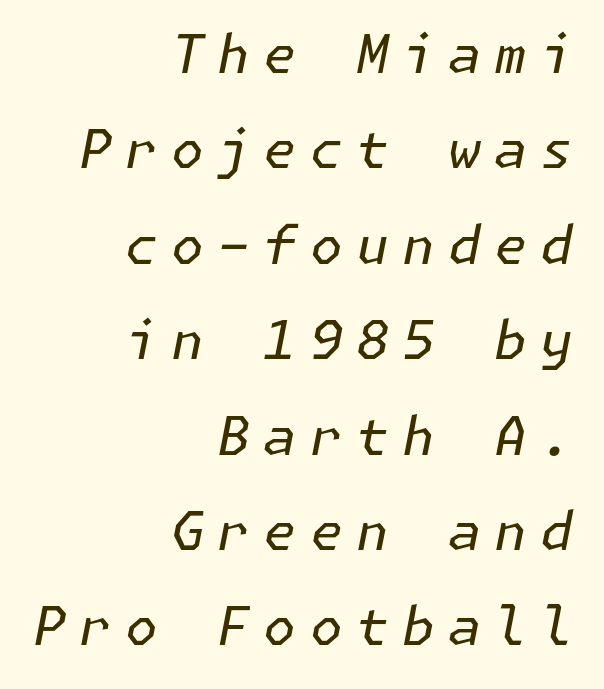
A light-to-regular cut is what we see here. Tall strokes in this sample are angled rather than plumb. The rag falls on the left side of this text block. Decoration check: the copy has no underline. The tracking jumps out immediately: characters are airy and widely separated.
